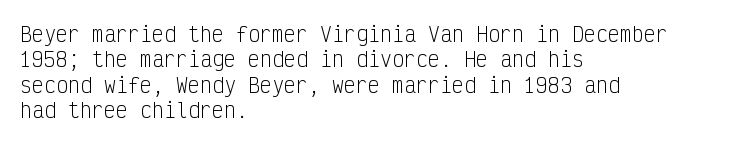
{"italic": "no", "bold": "no", "underline": "no", "align": "left", "line_spacing": "normal", "line_spacing_ratio": 1.27, "letter_spacing": "normal", "letter_spacing_em": 0.0, "glyph_px": 20}
